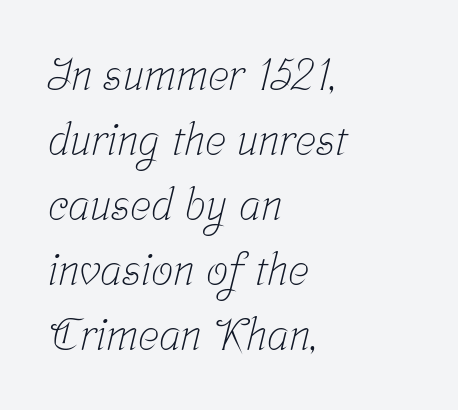
Q: Is the text bold? A: No.
Q: Is the typeface a serif or a sans-serif typeface? A: Serif.
Q: Is the text underlined? A: No.
Q: How is the paragraph aligned? A: Left-aligned.
Q: Is the spacing between letters normal or unusually wide? A: Normal.
Q: Is the spacing between lines tight, normal or loose? A: Normal.
Q: Width (condensed, normal, or wide)? A: Condensed.
Q: Stroke contrast? A: Low.
Q: x-height? A: Medium.
Q: Monospaced? A: No.
